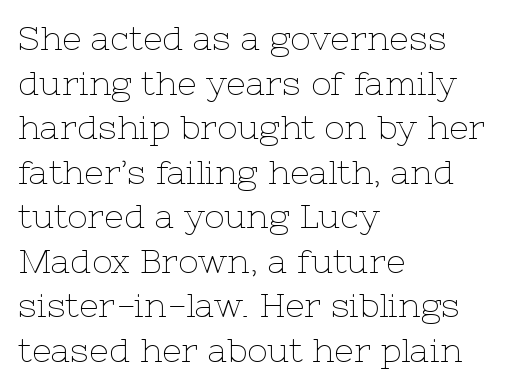
Q: Is the text bold? A: No.
Q: Is the text italic (slanted)? A: No, it is upright.
Q: Is the typeface a serif or a sans-serif typeface? A: Serif.
Q: Is the text underlined? A: No.
Q: How is the paragraph aligned? A: Left-aligned.
Q: Is the spacing between letters normal or unusually wide? A: Normal.
Q: Is the spacing between lines tight, normal or loose? A: Normal.
Q: Width (condensed, normal, or wide)? A: Normal.
Q: Stroke contrast? A: Low.
Q: x-height? A: Medium.
Q: Monospaced? A: No.
